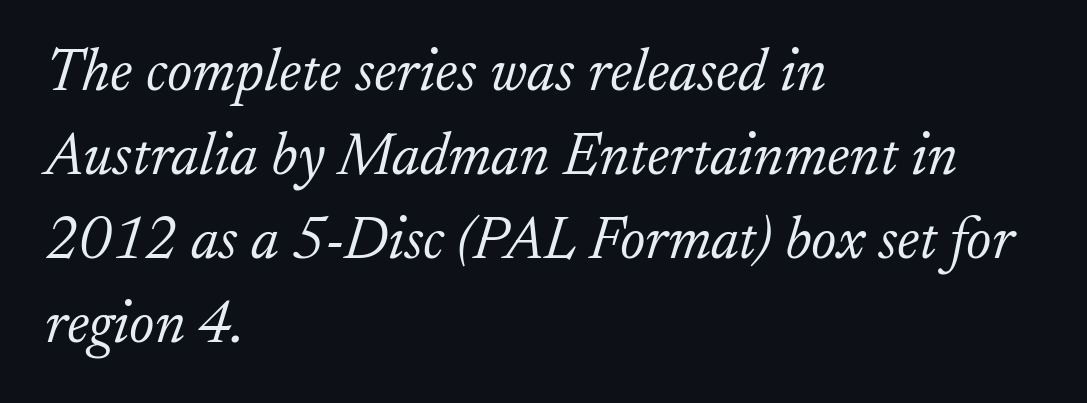
{"serif": "yes", "italic": "yes", "lean": "right", "slant_degrees": 17, "bold": "no", "weight": "light", "width": "normal", "stroke_contrast": "low", "x_height": "small", "monospaced": "no", "underline": "no", "align": "left", "line_spacing": "normal", "line_spacing_ratio": 1.4, "letter_spacing": "normal", "letter_spacing_em": 0.0, "glyph_px": 60}
